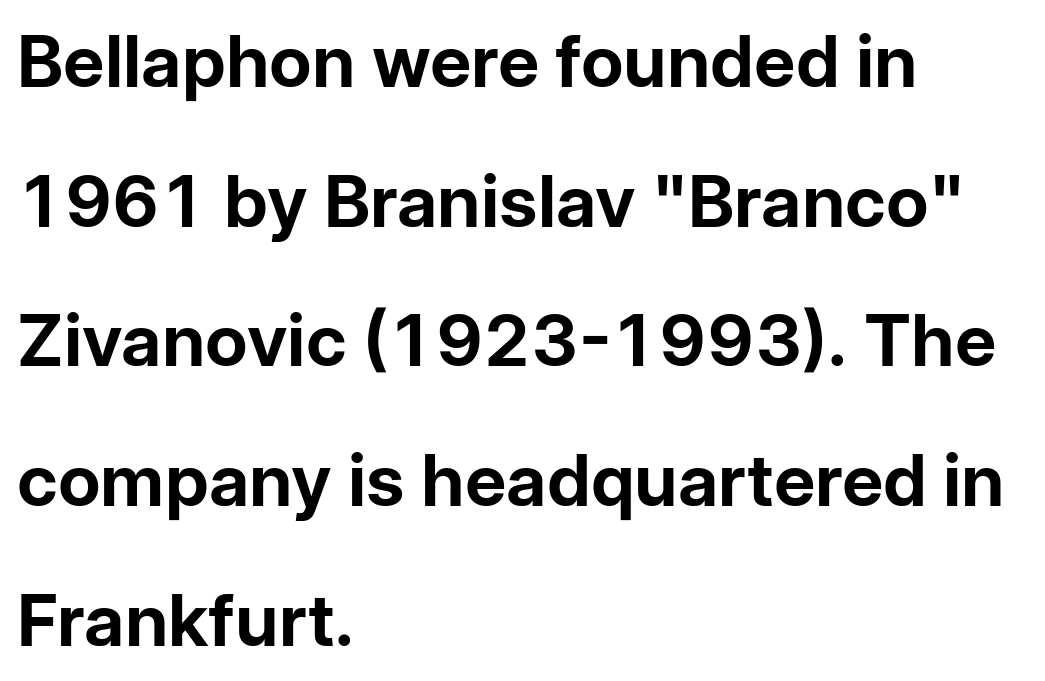
Q: Is the text bold? A: Yes.
Q: Is the text italic (slanted)? A: No, it is upright.
Q: Is the typeface a serif or a sans-serif typeface? A: Sans-serif.
Q: Is the text underlined? A: No.
Q: How is the paragraph aligned? A: Left-aligned.
Q: Is the spacing between letters normal or unusually wide? A: Normal.
Q: Is the spacing between lines tight, normal or loose? A: Loose.
Q: Width (condensed, normal, or wide)? A: Normal.
Q: Stroke contrast? A: Low.
Q: x-height? A: Medium.
Q: Monospaced? A: No.
